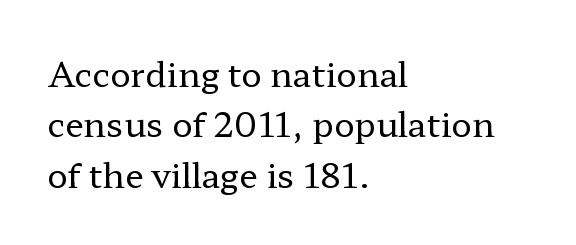
The image shows 34 px regular-weight, wide serif type, upright; set left-aligned, normal line spacing (1.48x), normal letter spacing, not underlined; low stroke contrast and a medium x-height.
